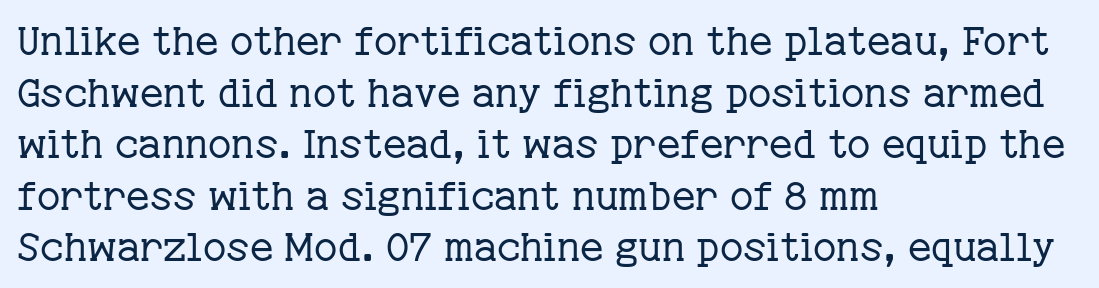
{"serif": "yes", "italic": "no", "bold": "no", "weight": "regular", "width": "normal", "stroke_contrast": "low", "x_height": "medium", "monospaced": "no", "underline": "no", "align": "left", "line_spacing": "normal", "line_spacing_ratio": 1.29, "letter_spacing": "normal", "letter_spacing_em": 0.0, "glyph_px": 40}
